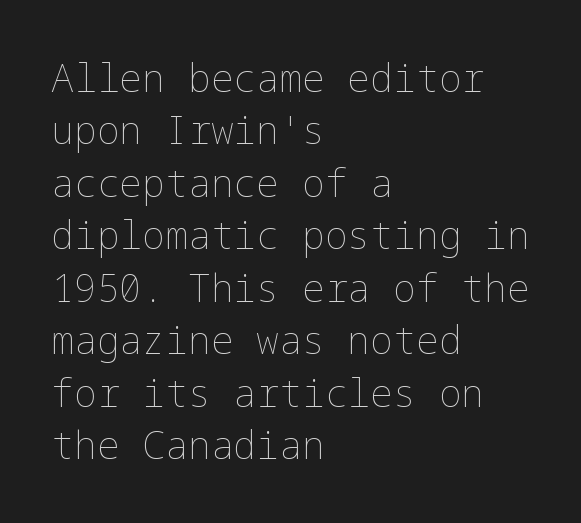
Q: Is the text bold? A: No.
Q: Is the text italic (slanted)? A: No, it is upright.
Q: Is the text underlined? A: No.
Q: How is the paragraph aligned? A: Left-aligned.
Q: Is the spacing between letters normal or unusually wide? A: Normal.
Q: Is the spacing between lines tight, normal or loose? A: Normal.
Q: Width (condensed, normal, or wide)? A: Normal.
Q: Stroke contrast? A: Low.
Q: x-height? A: Medium.
